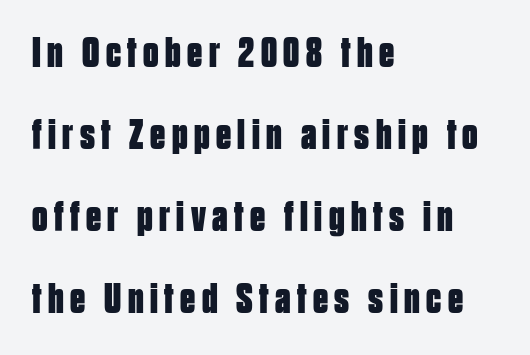
{"serif": "no", "italic": "no", "bold": "yes", "weight": "bold", "width": "condensed", "stroke_contrast": "low", "x_height": "large", "monospaced": "no", "underline": "no", "align": "left", "line_spacing": "loose", "line_spacing_ratio": 1.91, "glyph_px": 43}
